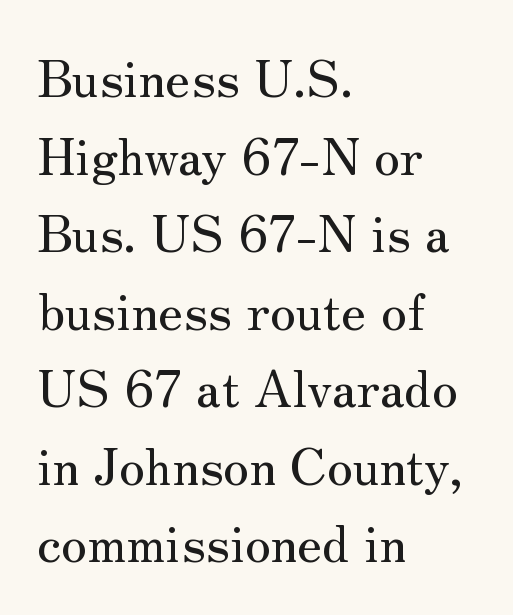
This rendering uses left alignment, leaving the right contour irregular. Is this a fixed-width face? No — the glyphs have proportional, varying widths. One glance says typical: line gaps are just what's usual. The letters stand upright; this is a roman face. Between one letter and the next there's only the usual sliver of space. Serifs: yes, visible at the terminals of the letterforms.
